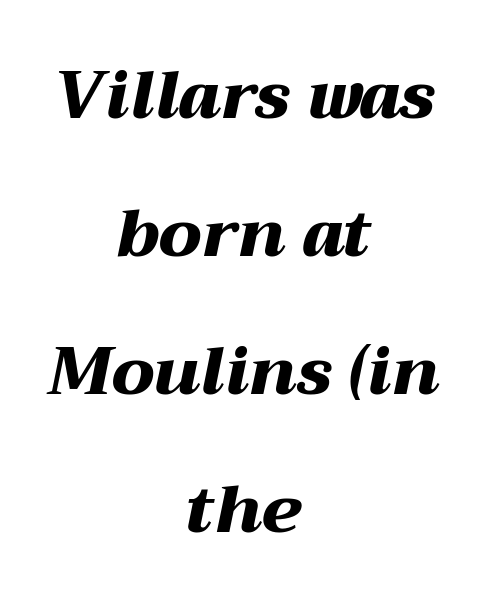
{"italic": "yes", "lean": "right", "slant_degrees": 12, "bold": "yes", "weight": "heavy", "width": "wide", "stroke_contrast": "medium", "x_height": "medium", "monospaced": "no", "underline": "no", "align": "center", "line_spacing": "loose", "line_spacing_ratio": 2.09, "letter_spacing": "normal", "letter_spacing_em": 0.0, "glyph_px": 66}
